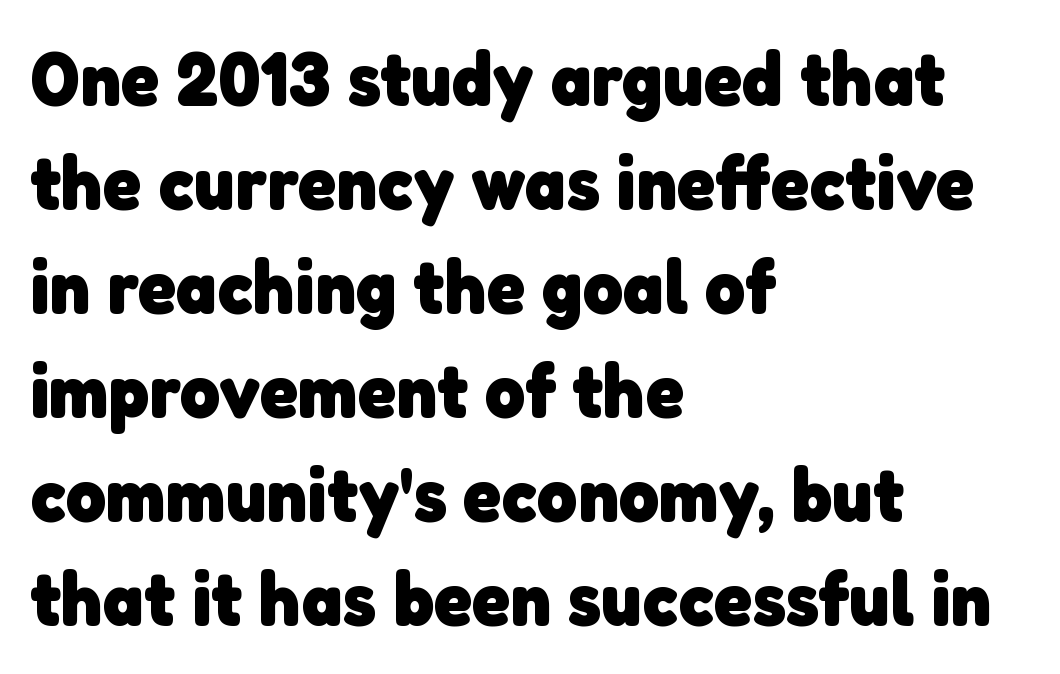
{"serif": "no", "bold": "yes", "weight": "heavy", "width": "normal", "stroke_contrast": "low", "x_height": "medium", "monospaced": "no", "underline": "no", "align": "left", "line_spacing": "normal", "line_spacing_ratio": 1.35, "letter_spacing": "normal", "letter_spacing_em": 0.0, "glyph_px": 77}
